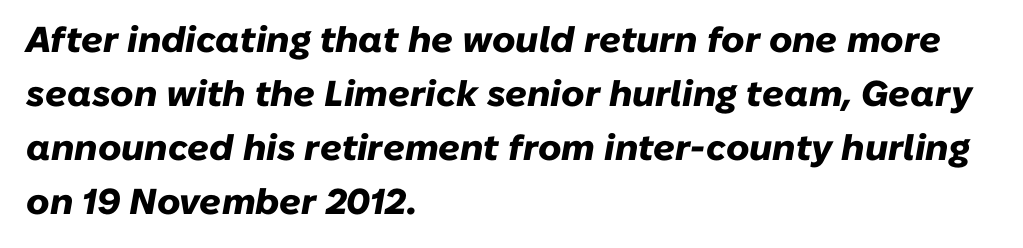
Q: Is the text bold? A: Yes.
Q: Is the text italic (slanted)? A: Yes, it leans right by about 10 degrees.
Q: Is the text underlined? A: No.
Q: How is the paragraph aligned? A: Left-aligned.
Q: Is the spacing between letters normal or unusually wide? A: Normal.
Q: Is the spacing between lines tight, normal or loose? A: Normal.
Q: Width (condensed, normal, or wide)? A: Normal.
Q: Stroke contrast? A: Low.
Q: x-height? A: Medium.
Q: Monospaced? A: No.
